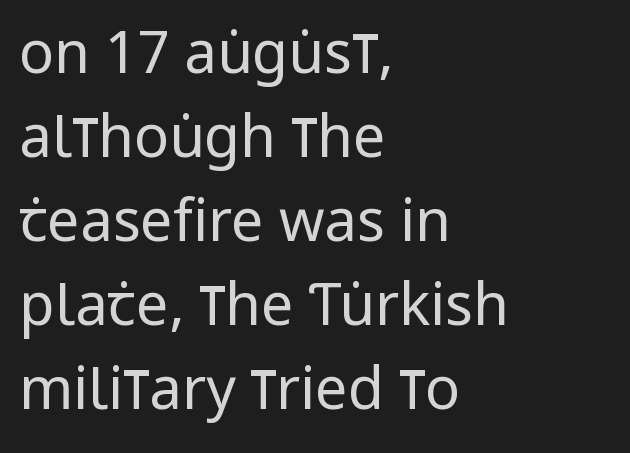
Horizontal bands of white between lines are of average thickness. In terms of posture, this sample is upright. Lines of text with bare space underneath. Standard letterfit; no display-style spreading of the glyphs.
